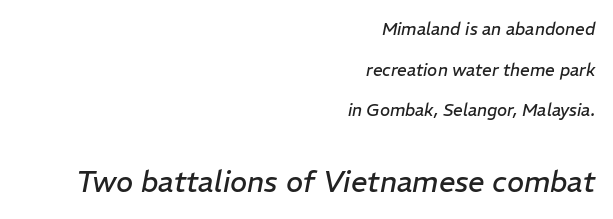
{"italic": "yes", "lean": "right", "slant_degrees": 11, "bold": "no", "weight": "regular", "width": "normal", "stroke_contrast": "low", "x_height": "medium", "monospaced": "no", "underline": "no", "align": "right", "line_spacing": "loose", "line_spacing_ratio": 2.39, "letter_spacing": "normal", "letter_spacing_em": 0.0, "larger_block": "second", "size_ratio": 1.71, "glyph_px": 29}
